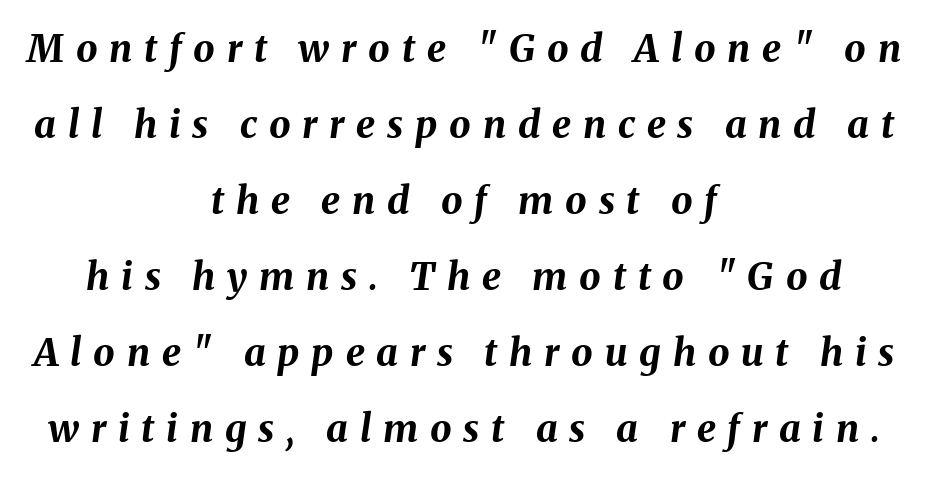
{"italic": "yes", "lean": "right", "slant_degrees": 8, "bold": "yes", "weight": "bold", "width": "normal", "stroke_contrast": "medium", "x_height": "medium", "monospaced": "no", "underline": "no", "align": "center", "line_spacing": "loose", "line_spacing_ratio": 2.0, "letter_spacing": "wide", "letter_spacing_em": 0.31, "glyph_px": 38}
